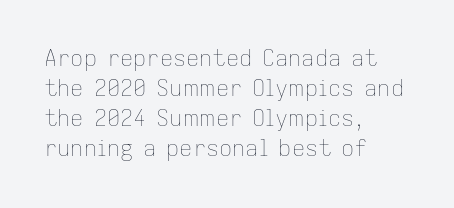
The letterforms sit shoulder to shoulder at normal distance. The space directly below the letters is spotless. Counters stay open thanks to moderate or lighter strokes. The vertical gap from one line to the next is medium. Ascenders rise straight up at ninety degrees. The ragged edge is on the right, which tells us the setting is flush left.
